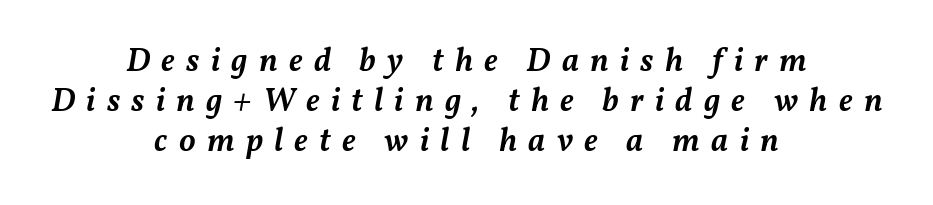
The image shows 33 px semibold type, italic (leaning right); set centered, line spacing 1.21x, unusually wide letter spacing (+0.34 em), not underlined; medium stroke contrast and a medium x-height.
